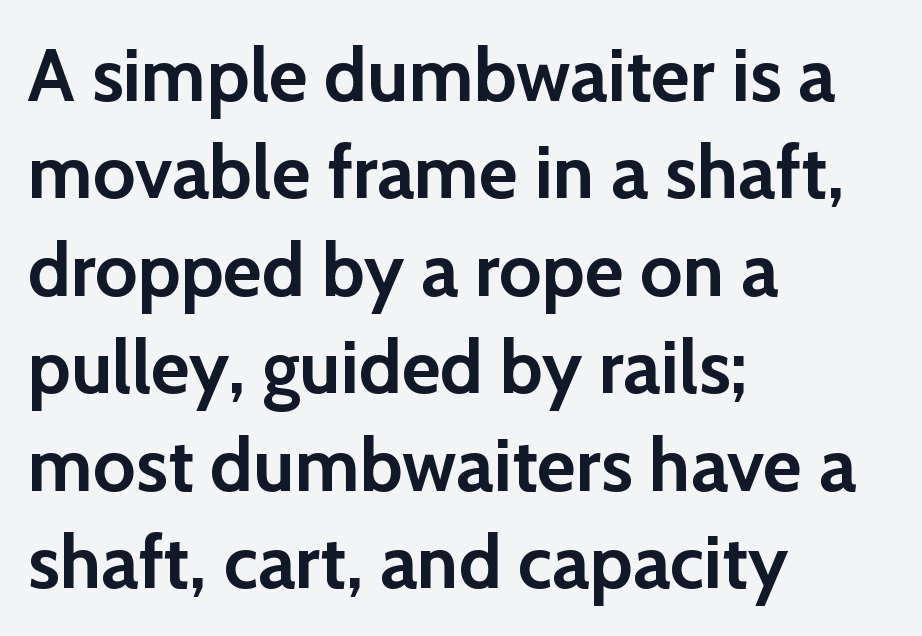
The image shows 75 px semibold sans-serif type, upright; set left-aligned, normal line spacing (1.3x), normal letter spacing, not underlined; low stroke contrast and a medium x-height.
